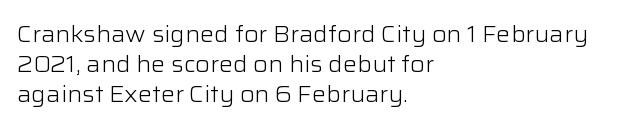
The image shows 22 px text type, upright; set left-aligned, normal line spacing (1.36x), normal letter spacing, not underlined.
